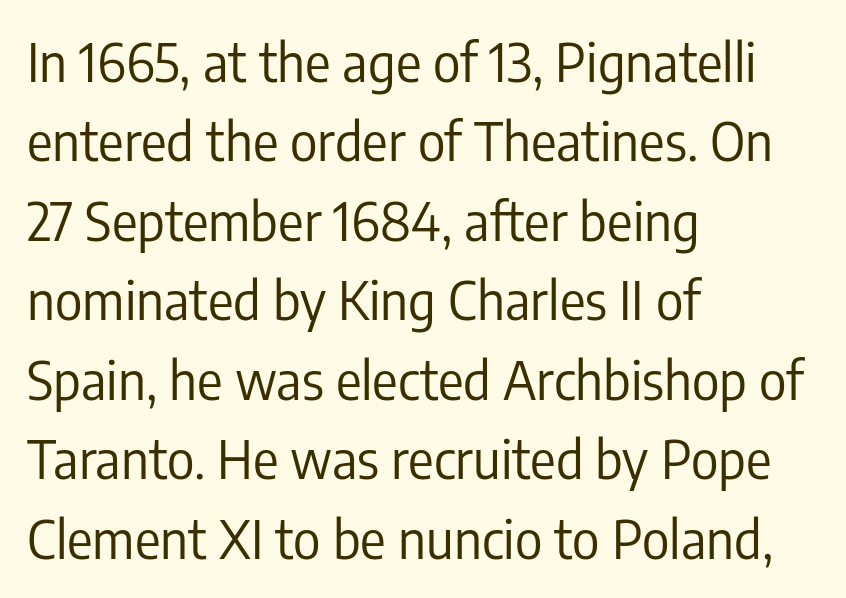
Each stroke keeps to a modest, everyday thickness or less. These lines keep a tight, regular rhythm from letter to letter. A typesetter would call this proportional, since set widths differ per character. Ascenders rise straight up at ninety degrees. This rendering uses left alignment, leaving the right contour irregular.
